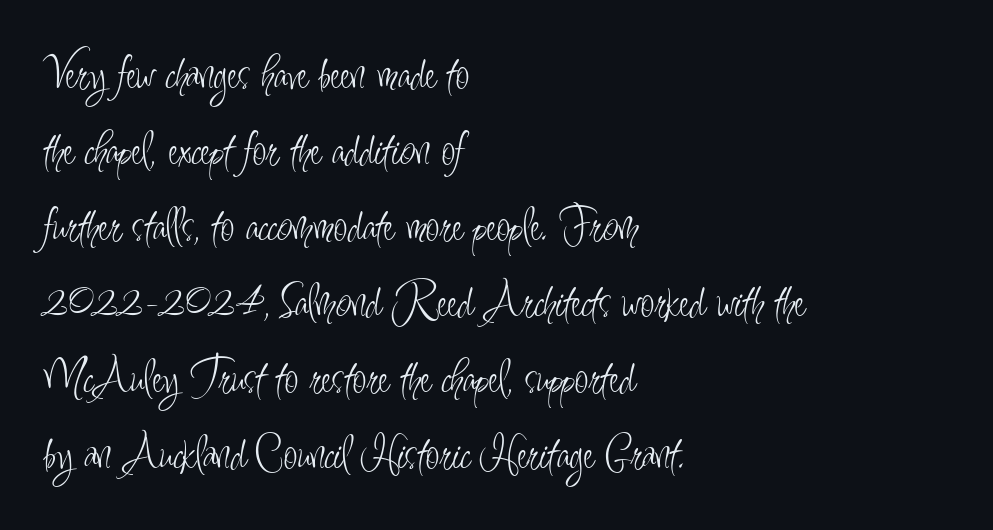
Evenly set lines give the paragraph a standard silhouette. The lines are quadded left. Honestly, the letter spacing is just normal — you wouldn't notice it. To sum up the face: it is a sans, with no serifs. The weight would be labelled regular, book, light, or lighter still.
